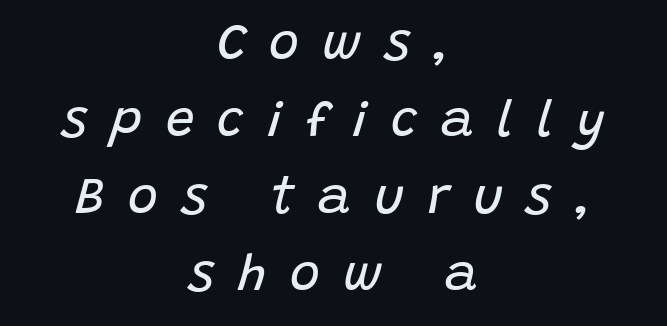
Q: Is the text bold? A: No.
Q: Is the text italic (slanted)? A: Yes, it leans right by about 15 degrees.
Q: Is the text underlined? A: No.
Q: How is the paragraph aligned? A: Centered.
Q: Is the spacing between letters normal or unusually wide? A: Unusually wide.
Q: Is the spacing between lines tight, normal or loose? A: Normal.
Q: Width (condensed, normal, or wide)? A: Normal.
Q: Stroke contrast? A: Low.
Q: x-height? A: Large.
Q: Monospaced? A: No.
